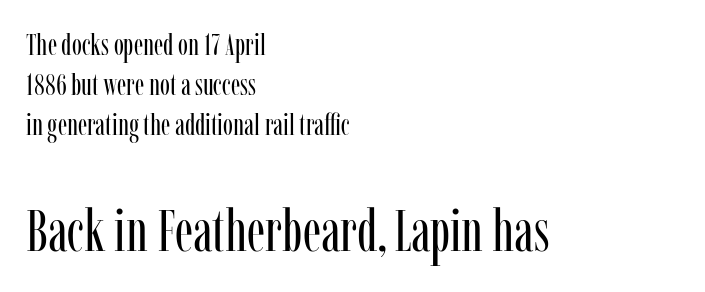
The designer left line spacing at the default. The passage shown is typed in a proportional face where columns would drift. If you squint, the bottom block still reads clearly — it's the larger of the two. The area under the type is left untouched. This sample is left-justified, so line endings fall wherever the words run out.
